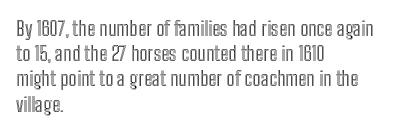
The image shows 20 px text type, upright; set left-aligned, normal line spacing (1.26x), normal letter spacing, not underlined.
